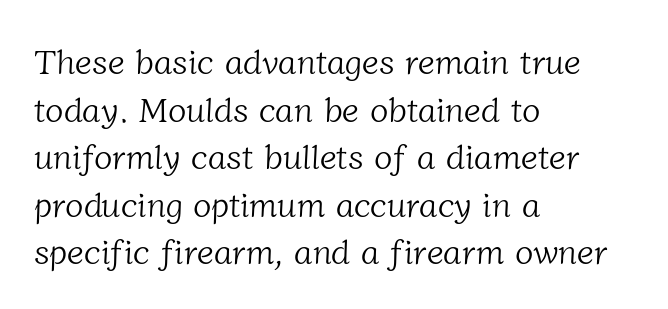
The image shows 34 px light serif type; set left-aligned, normal line spacing (1.4x), normal letter spacing, not underlined; low stroke contrast and a medium x-height.
